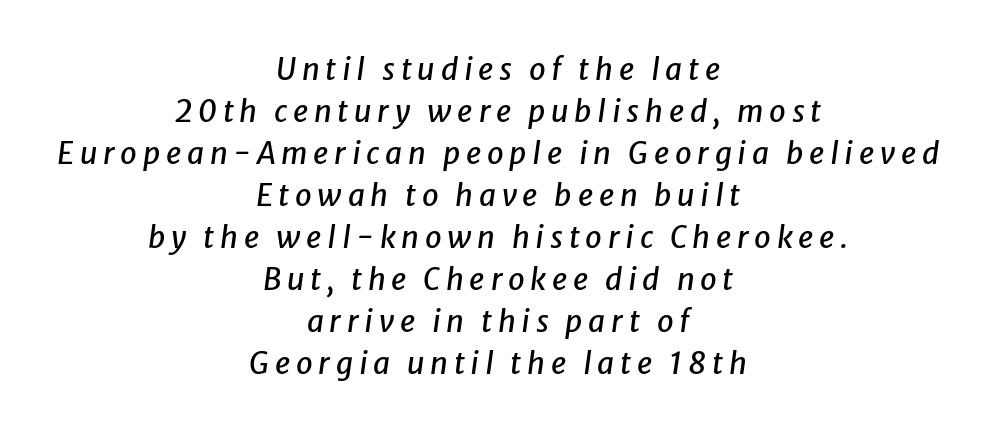
{"italic": "yes", "lean": "right", "slant_degrees": 8, "width": "normal", "stroke_contrast": "low", "x_height": "medium", "monospaced": "no", "underline": "no", "align": "center", "line_spacing": "normal", "line_spacing_ratio": 1.4, "glyph_px": 30}
